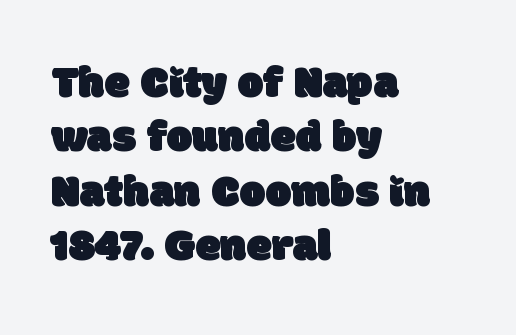
{"serif": "no", "width": "normal", "stroke_contrast": "low", "x_height": "large", "monospaced": "no", "underline": "no", "align": "left", "line_spacing_ratio": 1.18, "letter_spacing": "normal", "letter_spacing_em": 0.0, "glyph_px": 46}
